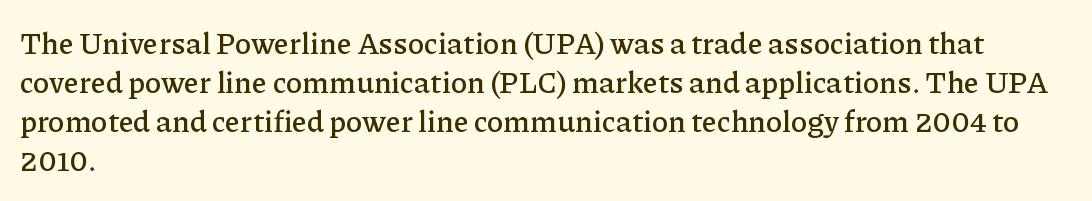
If you drew a ruler down the left edge, every line would touch it. Character widths vary here, with narrow letters taking less room than wide ones. The strip under each line holds only bare page. Vertical strokes here are truly vertical.
